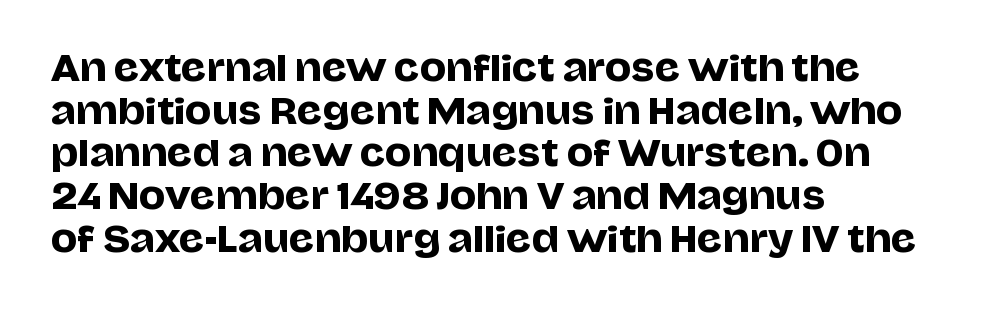
The compositor pushed each line to the left boundary. Observe the ordinary spacing: letters are neighbours, not strangers. The gap between lines stays unmarked. Examine the stroke ends and you'll find no serifs. Designer's note — italics off, roman on. Each letter keeps its own natural width here, so spacing adapts to shape.
